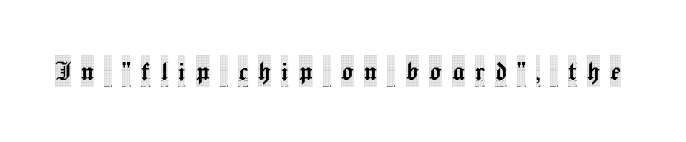
The image shows 31 px condensed serif type, upright; set unusually wide letter spacing (+0.33 em), not underlined; a large x-height.
